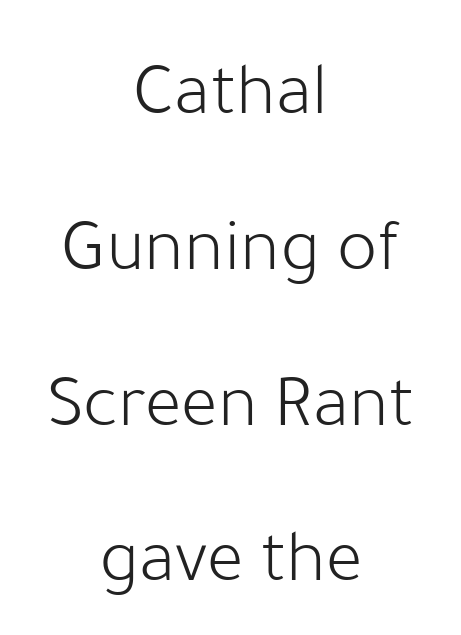
Horizontally, the lines are justified to the midpoint only. Words float on clear page, feet unadorned. To sum up the face: it is a sans, with no serifs. No chunkiness to these letters — they're not bold. Think of a printed novel: that variable character pitch is what you see here. Students, observe: this is what heavily led, spacious text looks like.
